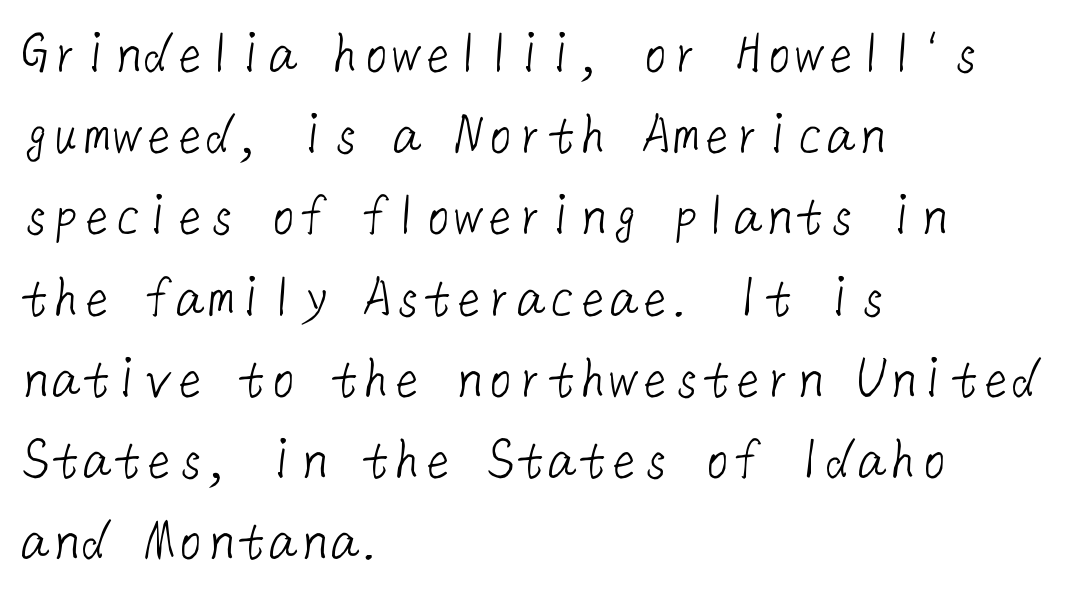
Q: Is the text bold? A: No.
Q: Is the typeface a serif or a sans-serif typeface? A: Sans-serif.
Q: Is the text underlined? A: No.
Q: How is the paragraph aligned? A: Left-aligned.
Q: Is the spacing between letters normal or unusually wide? A: Normal.
Q: Is the spacing between lines tight, normal or loose? A: Normal.
Q: Width (condensed, normal, or wide)? A: Normal.
Q: Stroke contrast? A: Low.
Q: x-height? A: Medium.
